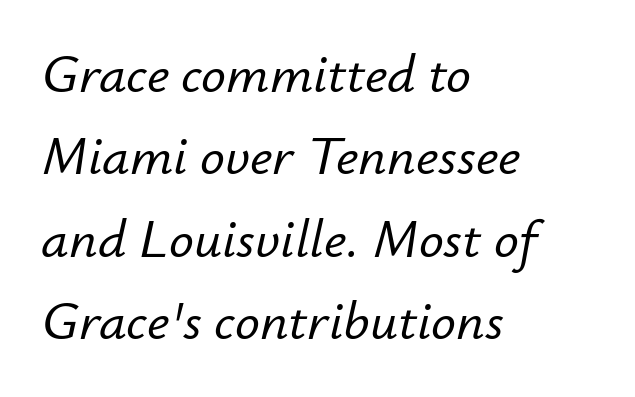
Q: Is the text italic (slanted)? A: Yes, it leans right by about 12 degrees.
Q: Is the text underlined? A: No.
Q: How is the paragraph aligned? A: Left-aligned.
Q: Is the spacing between letters normal or unusually wide? A: Normal.
Q: Is the spacing between lines tight, normal or loose? A: Normal.
Q: Width (condensed, normal, or wide)? A: Normal.
Q: Stroke contrast? A: Low.
Q: x-height? A: Small.
Q: Monospaced? A: No.
